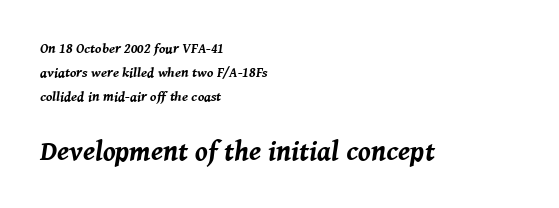
Characters are canted at an angle relative to the baseline's perpendicular. Think of a printed novel: that variable character pitch is what you see here. This sample is left-justified, so line endings fall wherever the words run out. The letterforms sit shoulder to shoulder at normal distance. The passage shown begins with its smaller block and ends with its larger one. No word sits above an underline.
